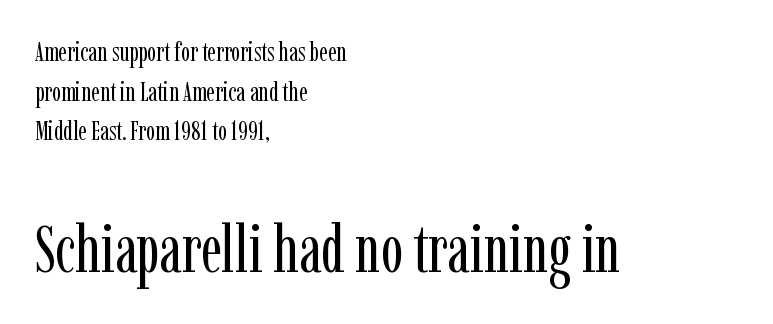
{"serif": "yes", "italic": "no", "bold": "no", "weight": "regular", "width": "condensed", "stroke_contrast": "low", "x_height": "medium", "monospaced": "no", "underline": "no", "align": "left", "line_spacing": "normal", "line_spacing_ratio": 1.47, "letter_spacing": "normal", "letter_spacing_em": 0.0, "larger_block": "second", "size_ratio": 2.48, "glyph_px": 67}
